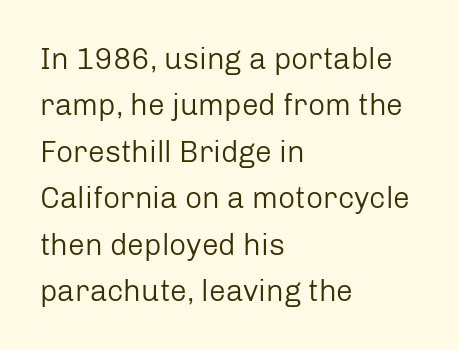
{"serif": "no", "italic": "no", "bold": "no", "weight": "regular", "width": "normal", "stroke_contrast": "low", "x_height": "medium", "monospaced": "no", "underline": "no", "align": "left", "line_spacing": "normal", "line_spacing_ratio": 1.55, "letter_spacing": "normal", "letter_spacing_em": 0.0, "glyph_px": 30}
